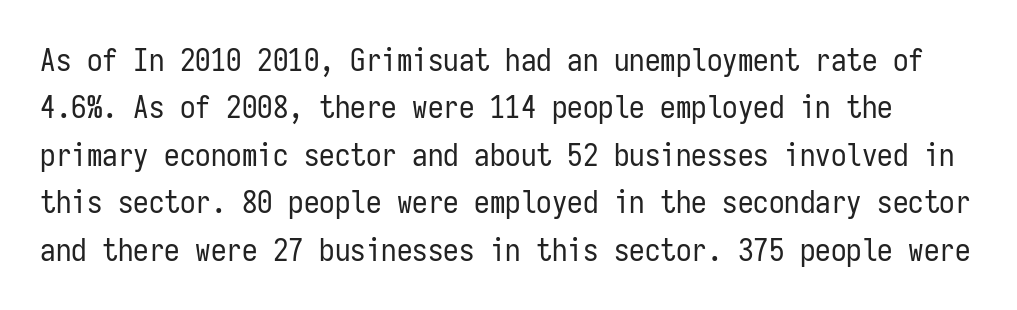
The characters are drawn with everyday or finer stroke widths. One glance says typical: line gaps are just what's usual. Students, note that the glyphs here touch the page at normal intervals. The passage shown is not underscored anywhere. Unlike a traditional serif, this face leaves its strokes unadorned. Monospaced: the letters line up in strict vertical columns.
